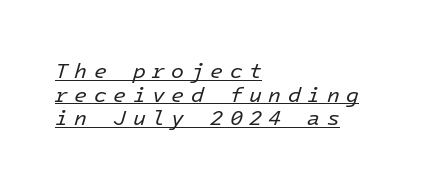
{"italic": "yes", "lean": "right", "slant_degrees": 16, "bold": "no", "underline": "yes", "align": "left", "line_spacing": "tight", "line_spacing_ratio": 1.12, "letter_spacing": "wide", "letter_spacing_em": 0.31, "glyph_px": 21}
